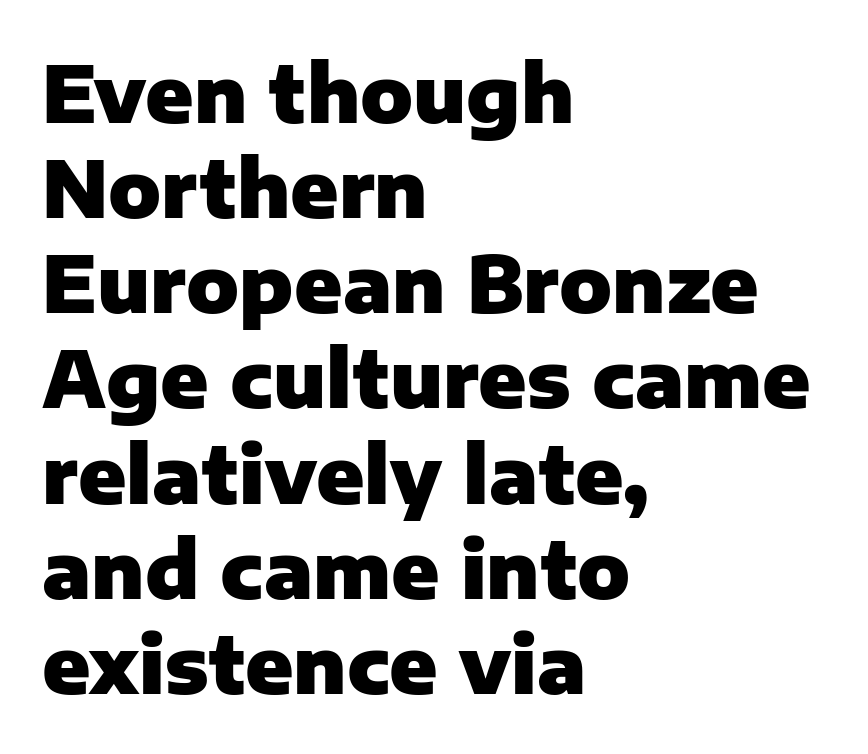
{"serif": "no", "italic": "no", "bold": "yes", "weight": "heavy", "width": "normal", "stroke_contrast": "low", "x_height": "medium", "monospaced": "no", "underline": "no", "align": "left", "line_spacing_ratio": 1.22, "letter_spacing": "normal", "letter_spacing_em": 0.0, "glyph_px": 78}
